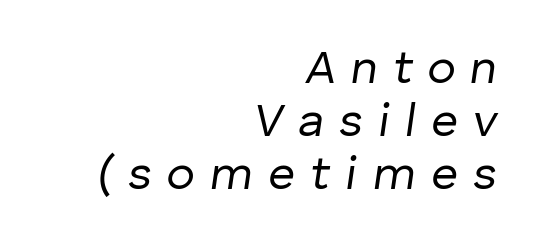
Closely set lines give the paragraph a compact silhouette. Between one letter and the next there's a generous, obvious gap. The strokes are not fattened; the text isn't bold. Descenders hang freely into open space. When letters slant like this, we call the style italic. Character widths vary here, with narrow letters taking less room than wide ones.
